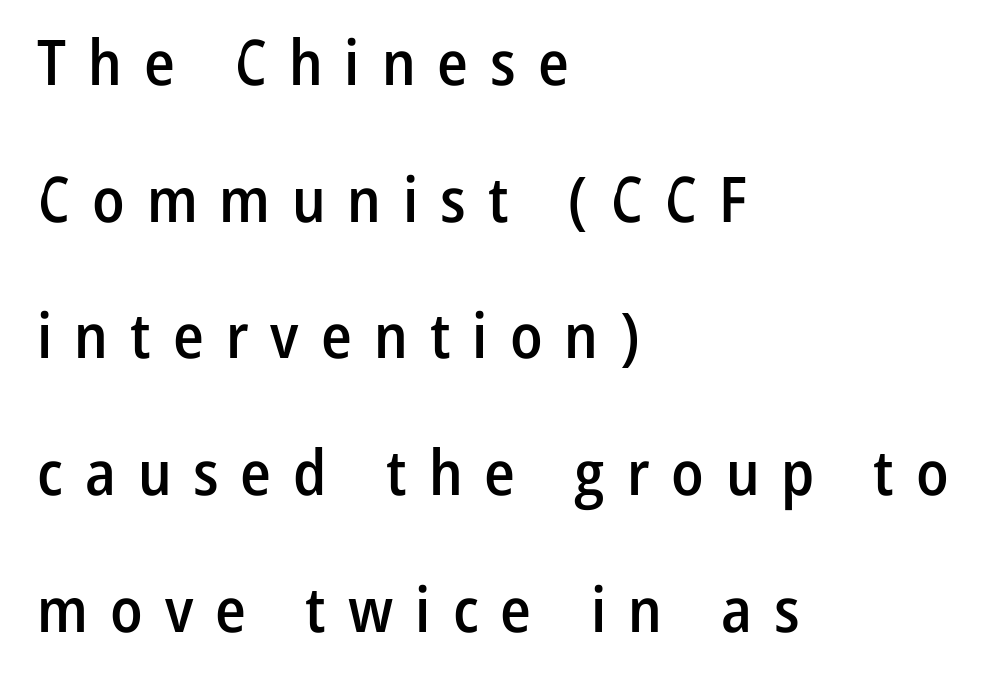
The image shows 63 px semibold, condensed sans-serif type, upright; set left-aligned, loose line spacing (2.17x), unusually wide letter spacing (+0.35 em), not underlined; low stroke contrast and a medium x-height.
